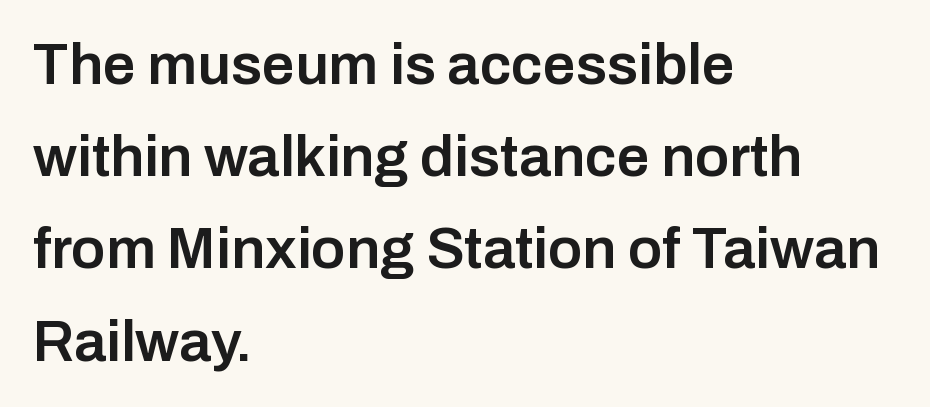
The image shows 58 px semibold sans-serif type, upright; set left-aligned, normal line spacing (1.59x), normal letter spacing, not underlined; low stroke contrast and a medium x-height.
